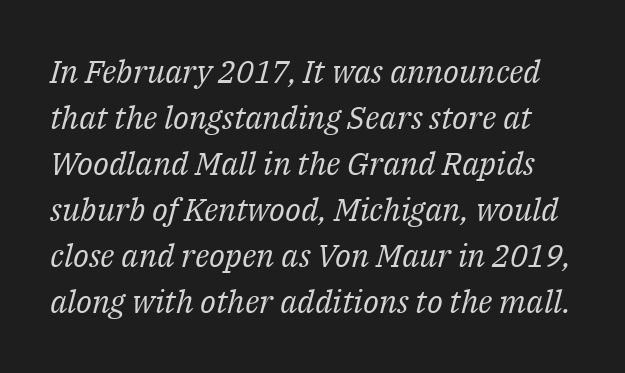
Q: Is the text bold? A: No.
Q: Is the text italic (slanted)? A: Yes, it leans right by about 14 degrees.
Q: Is the typeface a serif or a sans-serif typeface? A: Serif.
Q: Is the text underlined? A: No.
Q: Is the spacing between letters normal or unusually wide? A: Normal.
Q: Is the spacing between lines tight, normal or loose? A: Normal.
Q: Width (condensed, normal, or wide)? A: Normal.
Q: Stroke contrast? A: Medium.
Q: x-height? A: Medium.
Q: Monospaced? A: No.
